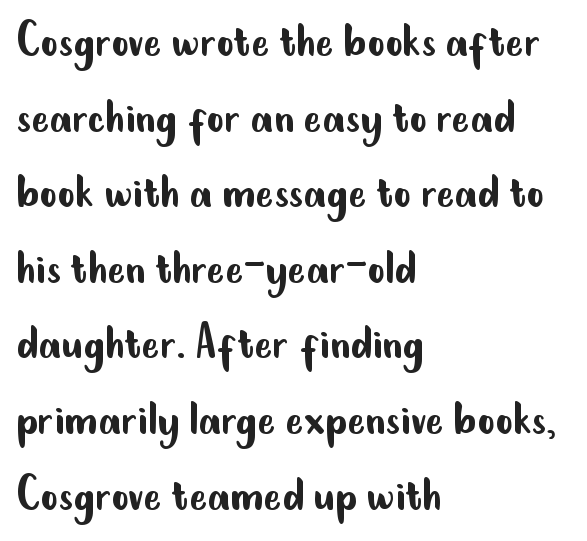
The type sits square on the baseline with zero lean. Classification — sans serif. The lines sit at an ordinary, default distance from one another. If you drew a ruler down the left edge, every line would touch it. The passage shown is typed in a proportional face where columns would drift. Weight class: somewhere from thin through regular.
